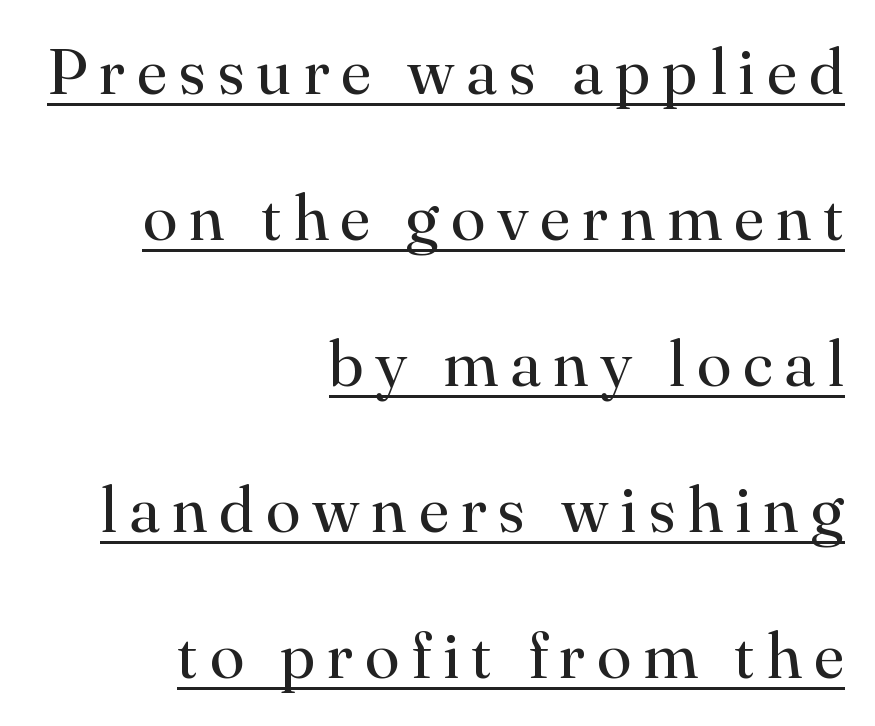
A quiet, ordinary-to-light weight characterises the typeface. Are there feet on the stems? There are — it's a serif. The passage shown is typed in a proportional face where columns would drift. The specimen includes a rule beneath the text block's lines.
